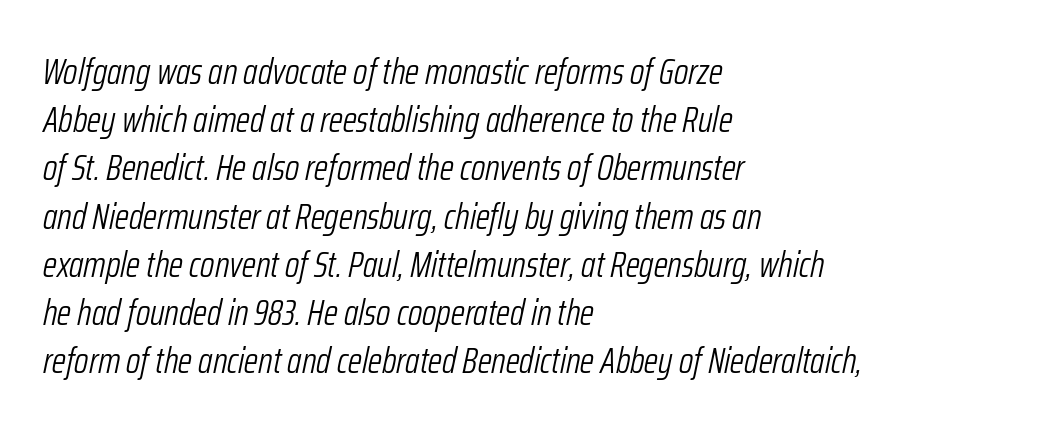
In CSS terms this would be text-align: left. Each letter keeps its own natural width here, so spacing adapts to shape. No extra tracking has been applied to these lines. Emphasis-style slanted type is in use. Descenders hang freely into open space. Does the leading feel generous? No, just average.
